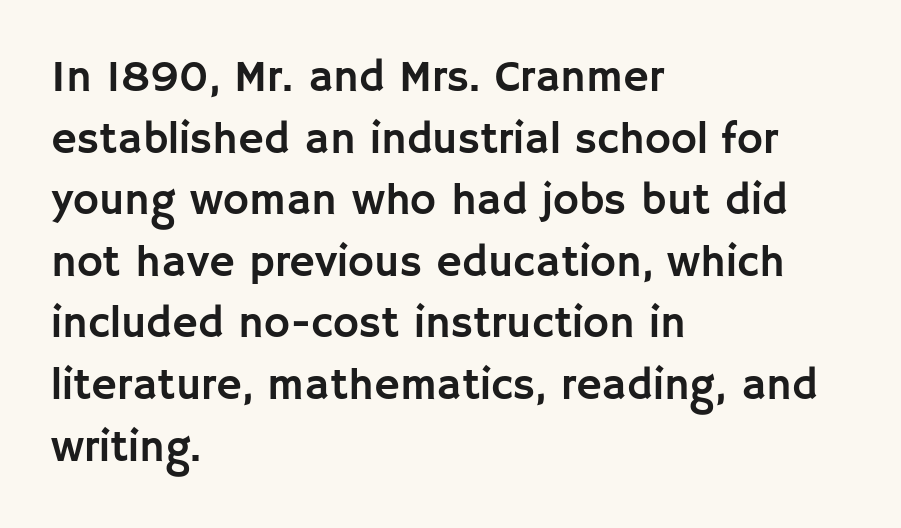
Q: Is the text italic (slanted)? A: No, it is upright.
Q: Is the typeface a serif or a sans-serif typeface? A: Sans-serif.
Q: Is the text underlined? A: No.
Q: How is the paragraph aligned? A: Left-aligned.
Q: Is the spacing between letters normal or unusually wide? A: Normal.
Q: Is the spacing between lines tight, normal or loose? A: Normal.
Q: Width (condensed, normal, or wide)? A: Normal.
Q: Stroke contrast? A: Low.
Q: x-height? A: Large.
Q: Monospaced? A: No.
